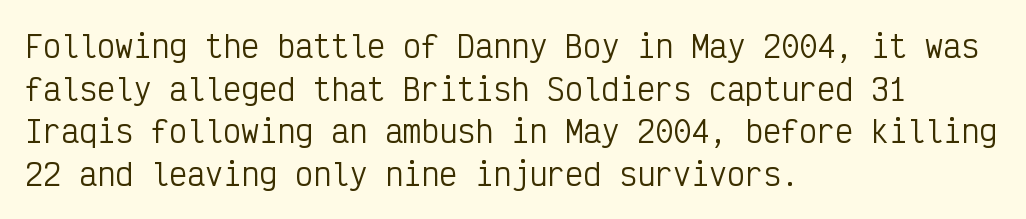
In terms of letterspacing, this is plain default setting. Evenly set lines give the paragraph a standard silhouette. The setting favours the left margin, as ordinary paragraphs usually do. Caption: face not bold, strokes unweighted.
